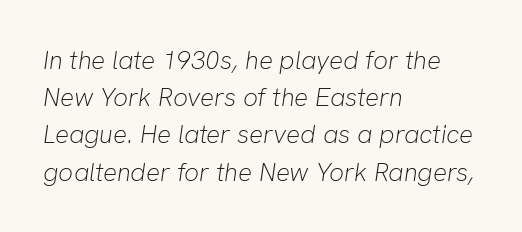
Beneath every word, the page is bare. Line starts are locked; line ends wander. Horizontal bands of white between lines are of average thickness. Letters have the restrained weight of plain body copy at most. The letters are slanted; this is an italic face. Glyph-to-glyph distance matches everyday printed text.
